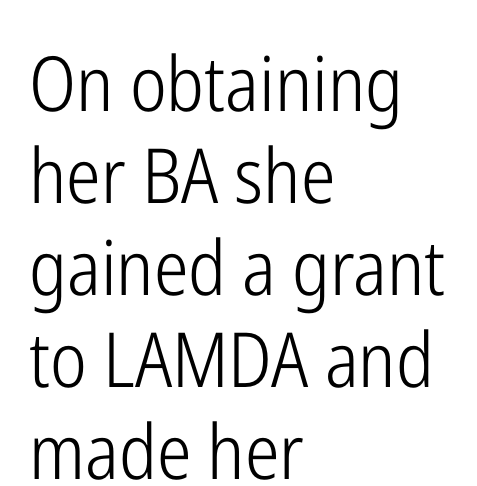
Q: Is the text bold? A: No.
Q: Is the text italic (slanted)? A: No, it is upright.
Q: Is the typeface a serif or a sans-serif typeface? A: Sans-serif.
Q: Is the text underlined? A: No.
Q: How is the paragraph aligned? A: Left-aligned.
Q: Is the spacing between letters normal or unusually wide? A: Normal.
Q: Width (condensed, normal, or wide)? A: Condensed.
Q: Stroke contrast? A: Low.
Q: x-height? A: Medium.
Q: Monospaced? A: No.
